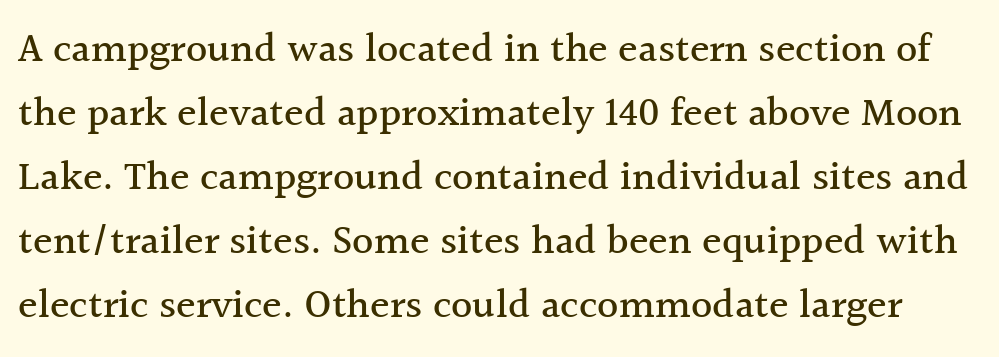
Lines of text with bare space underneath. A serif font was chosen for this passage. Unlike italic type, these characters show no tilt at all. One glance says typical: line gaps are just what's usual. The passage shown has conventional tracking throughout.
